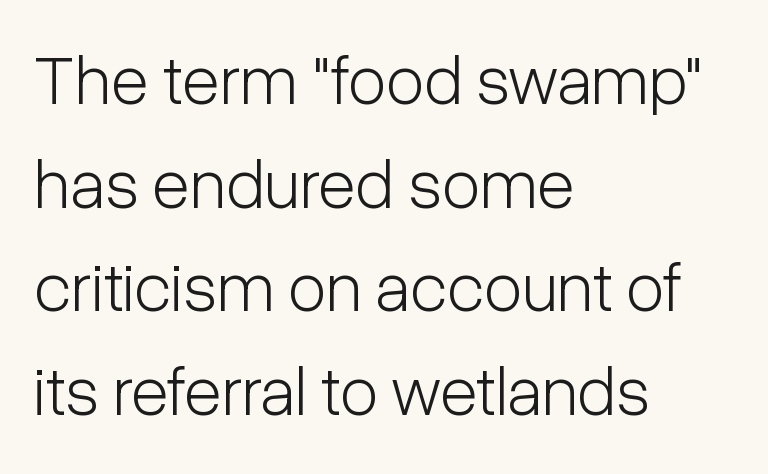
{"serif": "no", "italic": "no", "bold": "no", "weight": "light", "width": "condensed", "stroke_contrast": "low", "x_height": "medium", "monospaced": "no", "underline": "no", "align": "left", "line_spacing": "normal", "line_spacing_ratio": 1.48, "letter_spacing": "normal", "letter_spacing_em": 0.0, "glyph_px": 70}
